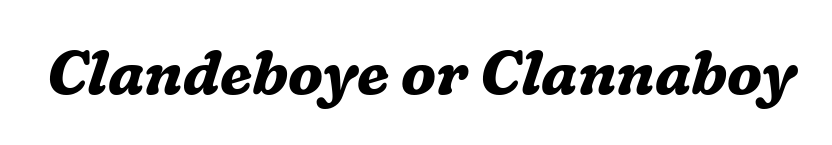
The image shows 60 px bold serif type, italic (leaning right); set normal letter spacing, not underlined; medium stroke contrast and a medium x-height.
